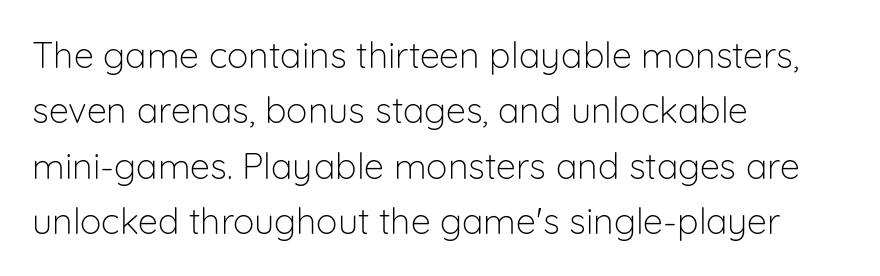
{"serif": "no", "italic": "no", "bold": "no", "weight": "light", "width": "normal", "stroke_contrast": "low", "x_height": "medium", "monospaced": "no", "underline": "no", "align": "left", "line_spacing": "normal", "line_spacing_ratio": 1.54, "letter_spacing": "normal", "letter_spacing_em": 0.0, "glyph_px": 36}
